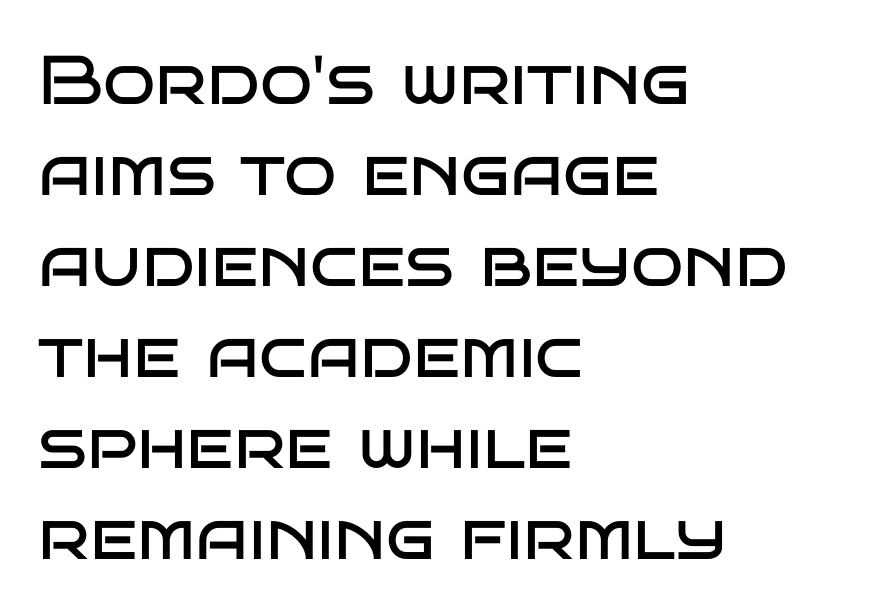
The image shows 69 px regular-weight, wide sans-serif type, upright; set left-aligned, normal line spacing (1.32x), normal letter spacing, not underlined; low stroke contrast and a large x-height.
